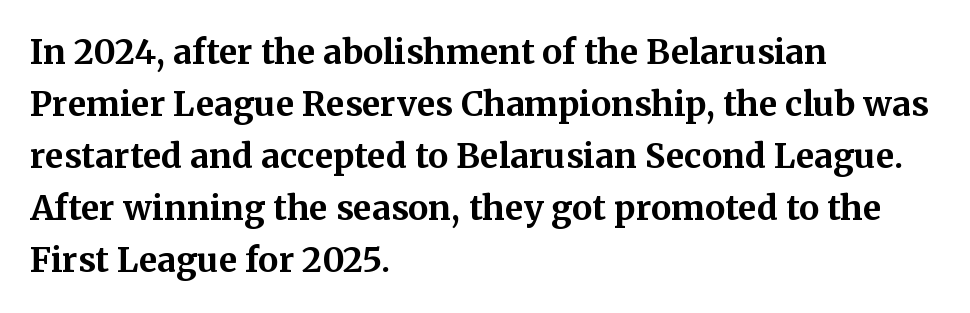
These lines were composed using upright roman letters. Compared with an ordinary text face, these strokes are far heavier — a full bold. Do the characters align in a grid? No, the font is proportional. The face used here is rendered with its standard letterfit.
